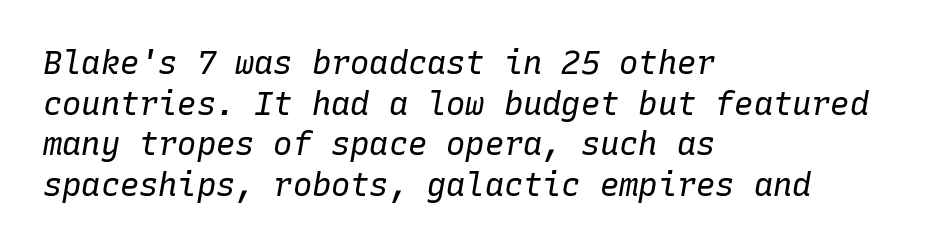
An italicized treatment has been applied to the whole sample. Vertically, the passage feels balanced, rows spaced as you'd expect. Stroke mass is kept to a normal reading level or below. Rule under the text: the space is simply empty. Standard letterfit; no display-style spreading of the glyphs.
